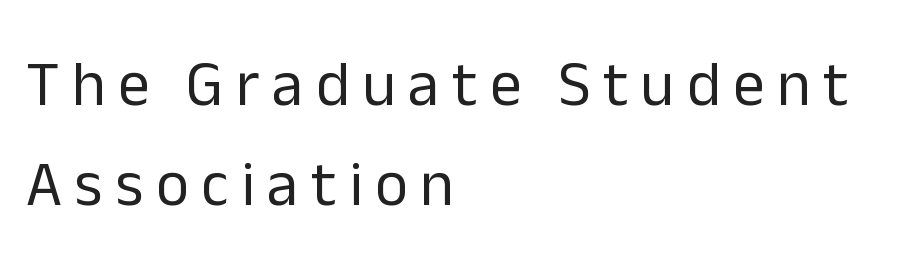
Weight class: somewhere from thin through regular. Underline: absent. Posture: upright roman. Interline gaps are of average width in this sample. These lines are rendered in a variable-pitch font. The gaps between neighbouring characters are conspicuously large.
